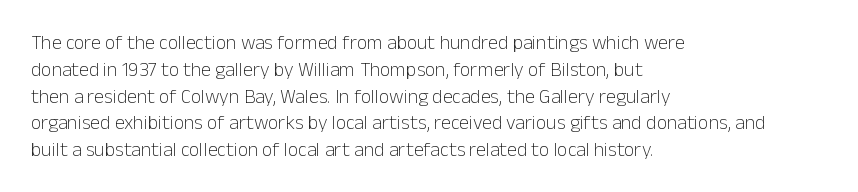
Q: Is the text bold? A: No.
Q: Is the text italic (slanted)? A: No, it is upright.
Q: Is the text underlined? A: No.
Q: How is the paragraph aligned? A: Left-aligned.
Q: Is the spacing between letters normal or unusually wide? A: Normal.
Q: Is the spacing between lines tight, normal or loose? A: Normal.
